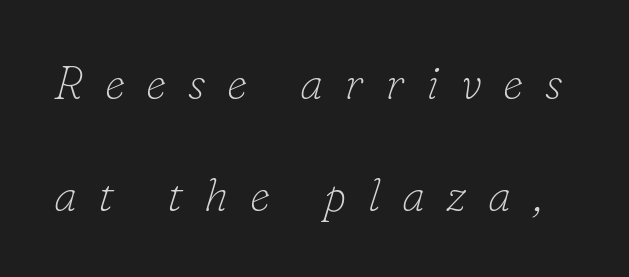
The tracking reads as deliberately expanded to a designer's eye. Is the stroke heavy? The answer is a plain regular-or-lighter. No word sits above an underline. Do the characters align in a grid? No, the font is proportional. Unlike a clean sans, this face finishes its strokes with serifs. The rendering applies a slant to the glyphs.
